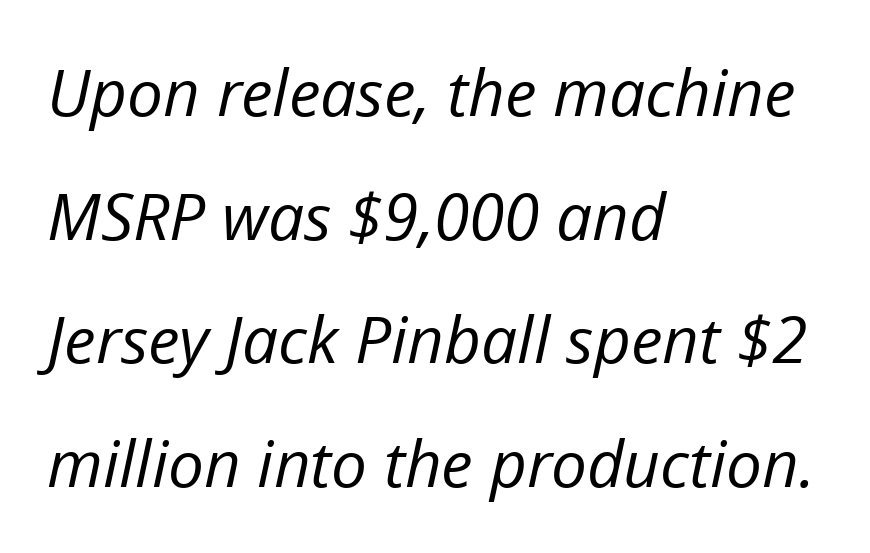
The image shows 64 px regular-weight type, italic (leaning right); set left-aligned, loose line spacing (1.93x), normal letter spacing, not underlined; low stroke contrast and a medium x-height.
